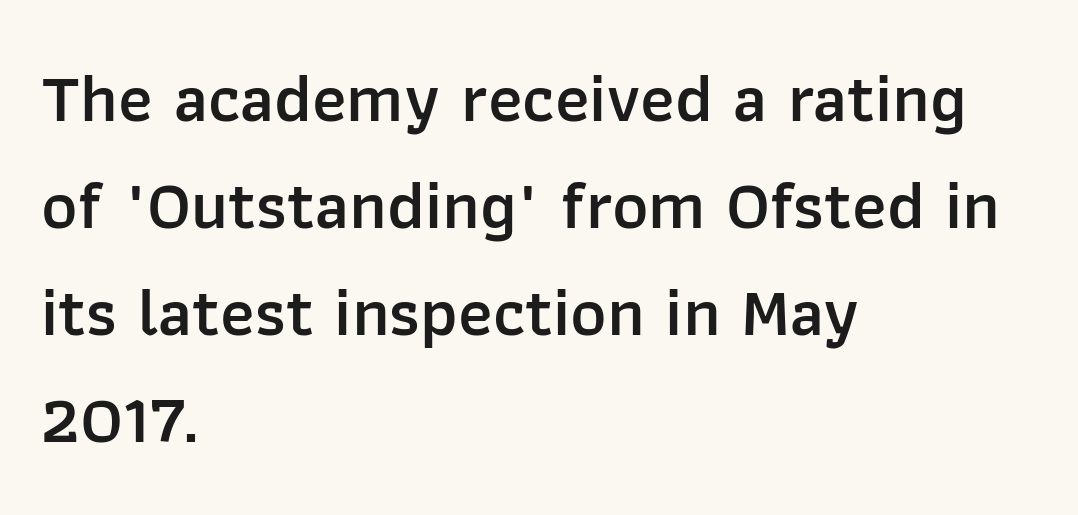
The rows are spaced the way most documents space them. Underlining? Definitely not there. Varying glyph widths throughout — classic text-font behaviour. Regarding serifs, this sample does without them. Every stem runs plumb, perpendicular to the baseline.
